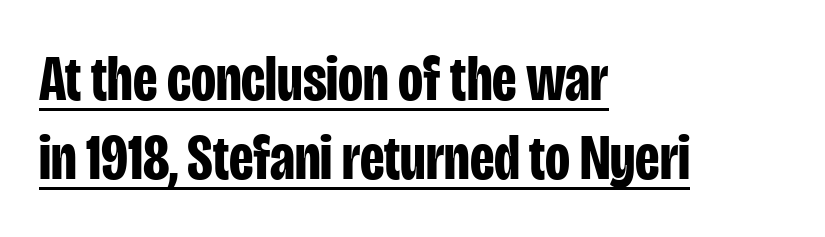
The image shows 65 px bold, condensed sans-serif type, upright; set left-aligned, line spacing 1.22x, normal letter spacing, underlined; low stroke contrast and a large x-height.
